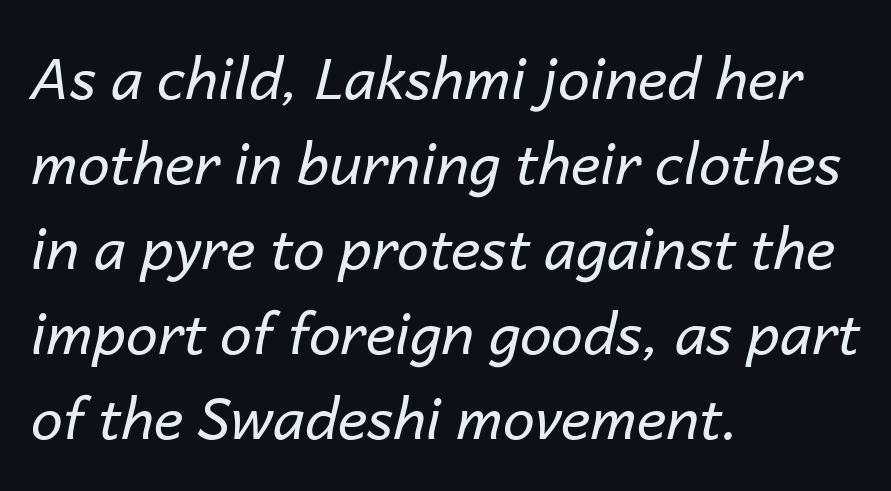
{"italic": "yes", "lean": "right", "slant_degrees": 14, "bold": "no", "weight": "regular", "width": "normal", "stroke_contrast": "low", "x_height": "medium", "monospaced": "no", "underline": "no", "align": "left", "line_spacing": "normal", "line_spacing_ratio": 1.49, "letter_spacing": "normal", "letter_spacing_em": 0.0, "glyph_px": 57}
